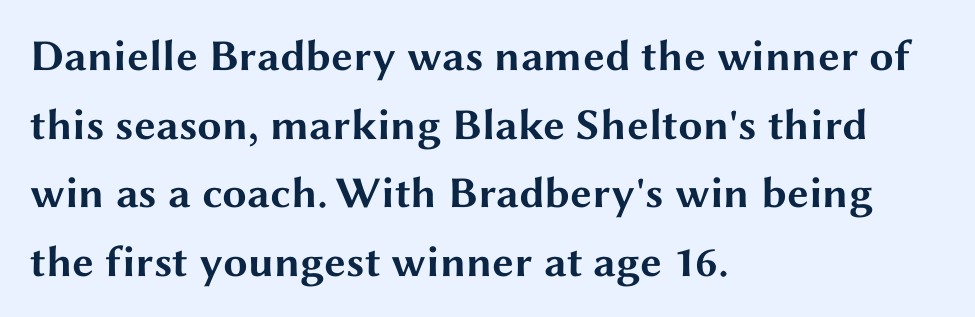
The image shows 44 px bold, wide sans-serif type, upright; set left-aligned, normal line spacing (1.56x), normal letter spacing, not underlined; medium stroke contrast and a medium x-height.
